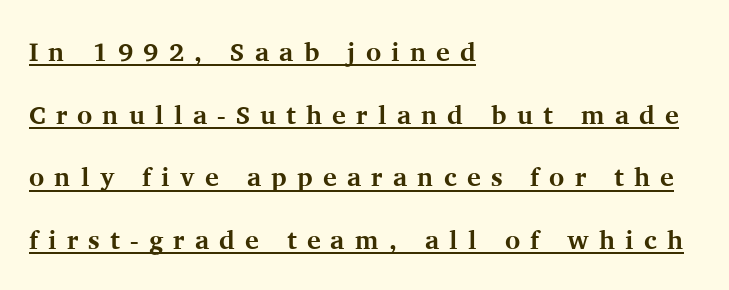
Q: Is the text bold? A: Yes.
Q: Is the text italic (slanted)? A: No, it is upright.
Q: Is the text underlined? A: Yes.
Q: How is the paragraph aligned? A: Left-aligned.
Q: Is the spacing between letters normal or unusually wide? A: Unusually wide.
Q: Is the spacing between lines tight, normal or loose? A: Loose.
